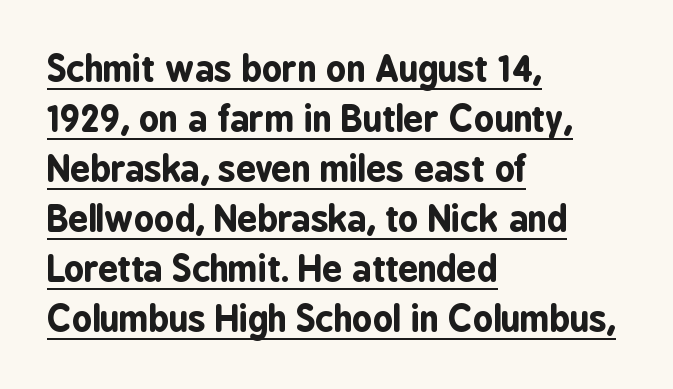
A baseline rule has been typeset under these characters. Each glyph is drawn with heavy, bold strokes. If you measured baseline to baseline, you'd find a middling distance. This rendering uses left alignment, leaving the right contour irregular.
